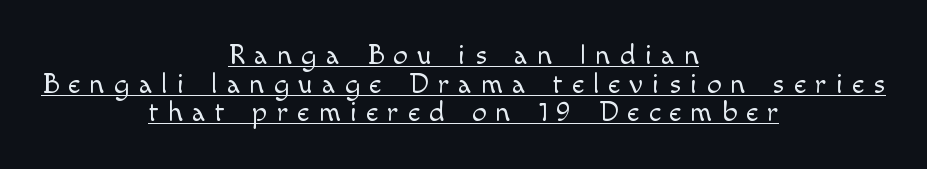
The image shows 29 px light sans-serif type, upright; set centered, tight line spacing (0.99x), unusually wide letter spacing (+0.32 em), underlined; a small x-height.
